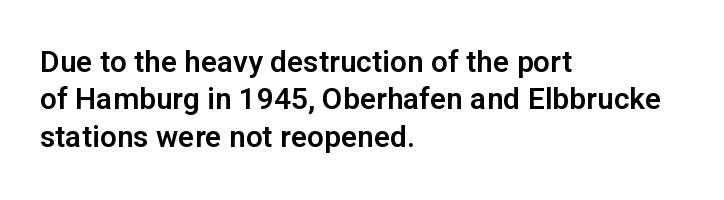
One-word summary of the alignment: left. You can tell it's not italic because the verticals are truly vertical. Bare-footed words on every line. This rendering employs a face without finishing strokes, i.e., a sans-serif. Compared with typical paragraphs, the rows here are spaced about the same. The line texture is even and compact thanks to regular tracking.
